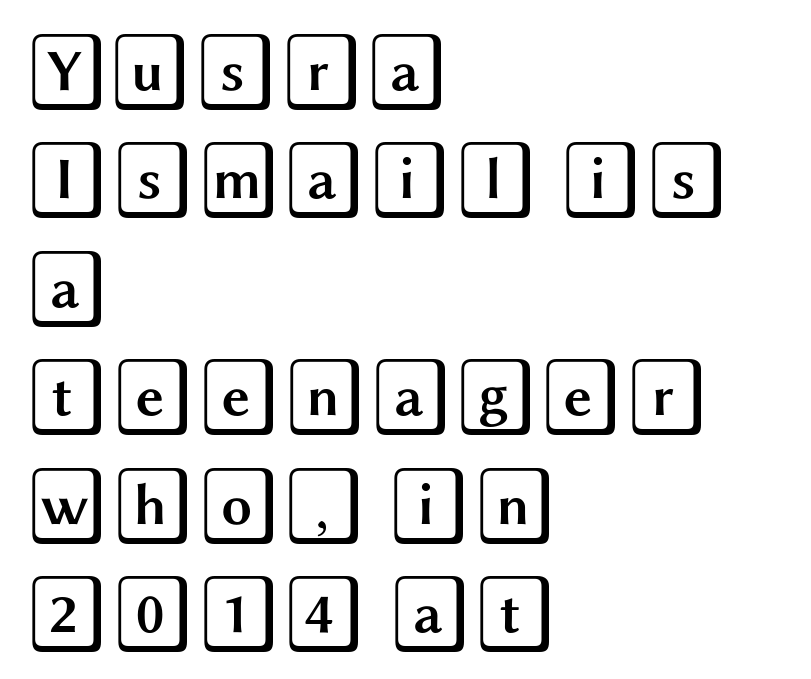
Q: Is the text italic (slanted)? A: No, it is upright.
Q: Is the text underlined? A: No.
Q: How is the paragraph aligned? A: Left-aligned.
Q: Is the spacing between letters normal or unusually wide? A: Normal.
Q: Is the spacing between lines tight, normal or loose? A: Normal.
Q: Width (condensed, normal, or wide)? A: Wide.
Q: x-height? A: Large.
